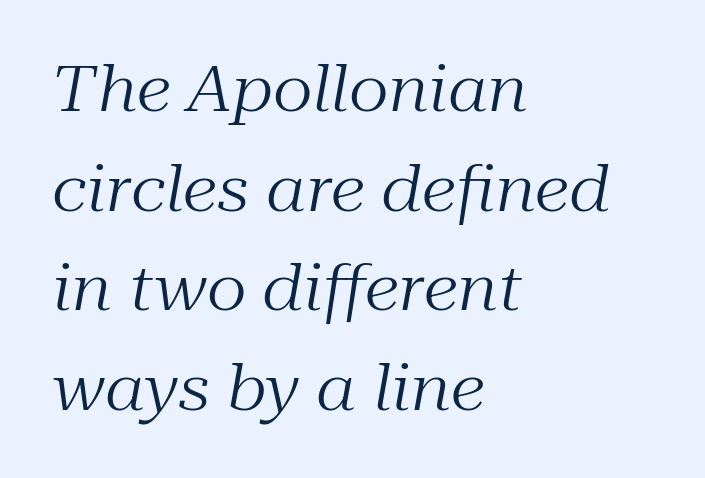
A bare baseline throughout the passage. Nothing unusual about the tracking: characters are spaced as the font intends. Stems and bowls with no extra thickness — not bold. Unlike a clean sans, this face finishes its strokes with serifs. This sample keeps an unexceptional amount of space between lines.
